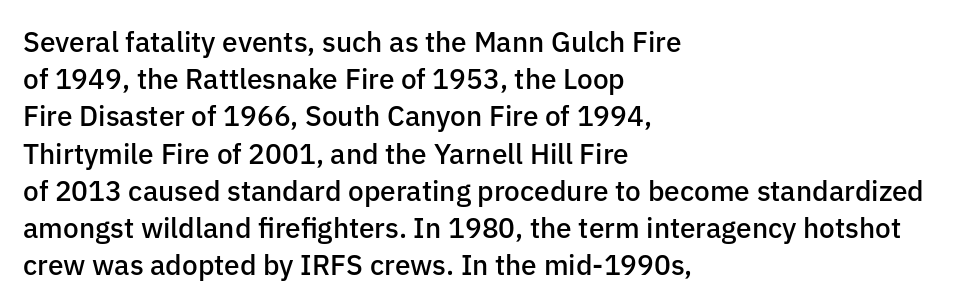
The foot of each line stays bare and open. Vertical spacing — default. The lettering stays uniformly vertical, giving the passage a roman look. These lines are set flush left with a ragged right edge. Look at the tracking — it's just the regular setting, nothing added. Each letter's strokes conclude bluntly, with no projecting serifs.
